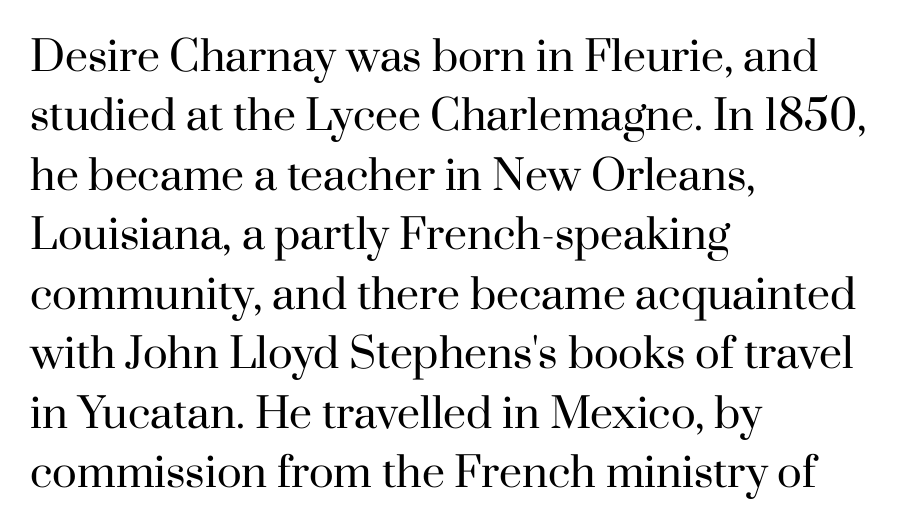
The image shows 41 px regular-weight serif type, upright; set left-aligned, normal line spacing (1.45x), normal letter spacing, not underlined; high stroke contrast and a small x-height.
